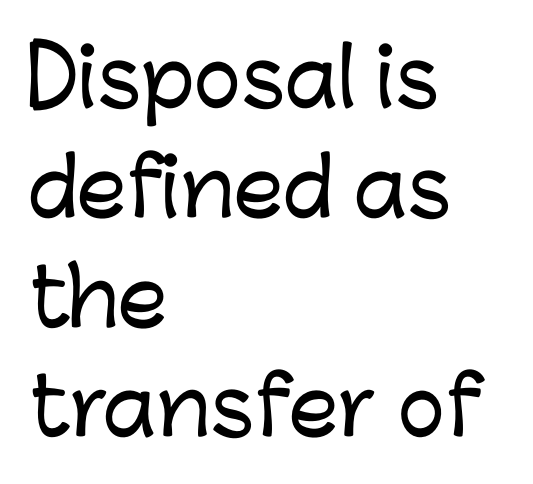
{"serif": "no", "italic": "no", "width": "normal", "stroke_contrast": "low", "x_height": "medium", "monospaced": "no", "underline": "no", "align": "left", "line_spacing": "normal", "line_spacing_ratio": 1.39, "letter_spacing": "normal", "letter_spacing_em": 0.0, "glyph_px": 79}
